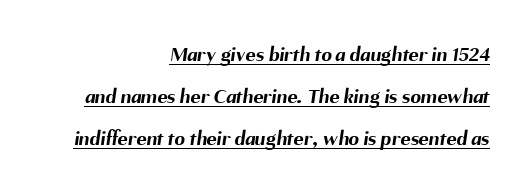
The image shows 21 px bold type; set right-aligned, loose line spacing (2.01x), normal letter spacing, underlined.
